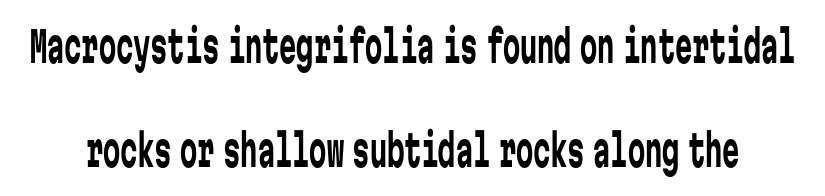
{"serif": "no", "italic": "no", "bold": "no", "weight": "regular", "width": "condensed", "stroke_contrast": "low", "x_height": "medium", "monospaced": "yes", "underline": "no", "line_spacing": "loose", "line_spacing_ratio": 2.41, "letter_spacing": "normal", "letter_spacing_em": 0.0, "glyph_px": 43}
